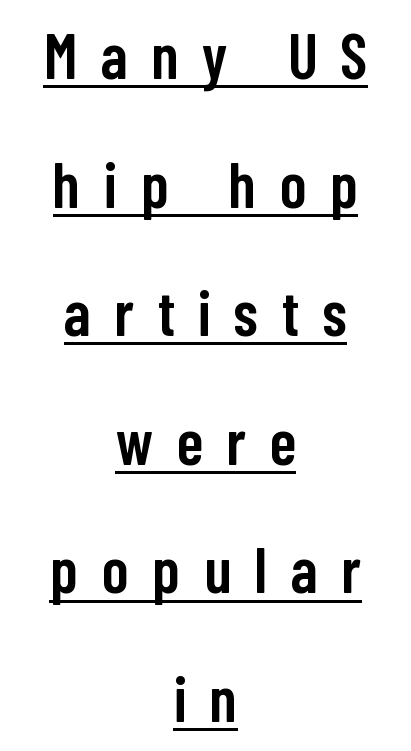
Q: Is the text bold? A: Semi-bold.
Q: Is the text italic (slanted)? A: No, it is upright.
Q: Is the typeface a serif or a sans-serif typeface? A: Sans-serif.
Q: Is the text underlined? A: Yes.
Q: How is the paragraph aligned? A: Centered.
Q: Is the spacing between letters normal or unusually wide? A: Unusually wide.
Q: Is the spacing between lines tight, normal or loose? A: Loose.
Q: Width (condensed, normal, or wide)? A: Condensed.
Q: Stroke contrast? A: Low.
Q: x-height? A: Medium.
Q: Monospaced? A: No.
